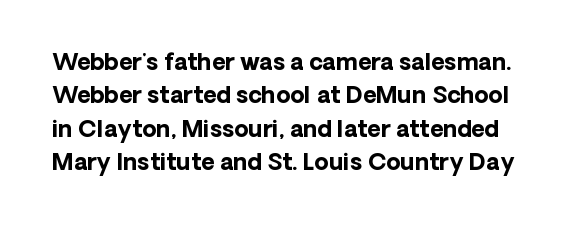
{"italic": "no", "bold": "yes", "underline": "no", "line_spacing": "normal", "line_spacing_ratio": 1.45, "letter_spacing": "normal", "letter_spacing_em": 0.0, "glyph_px": 23}
